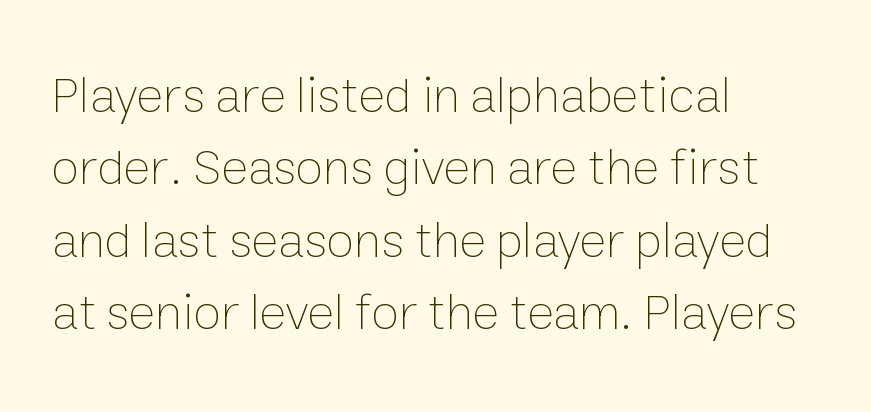
Descender tails drop into unmarked territory. Interline gaps are of average width in this sample. This is roman type, the default non-slanted kind. Between one letter and the next there's only the usual sliver of space.
